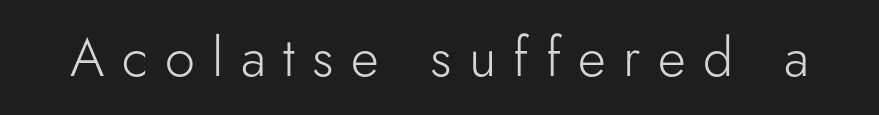
Q: Is the text bold? A: No.
Q: Is the text italic (slanted)? A: No, it is upright.
Q: Is the typeface a serif or a sans-serif typeface? A: Sans-serif.
Q: Is the text underlined? A: No.
Q: Is the spacing between letters normal or unusually wide? A: Unusually wide.
Q: Width (condensed, normal, or wide)? A: Normal.
Q: Stroke contrast? A: Low.
Q: x-height? A: Small.
Q: Monospaced? A: No.
